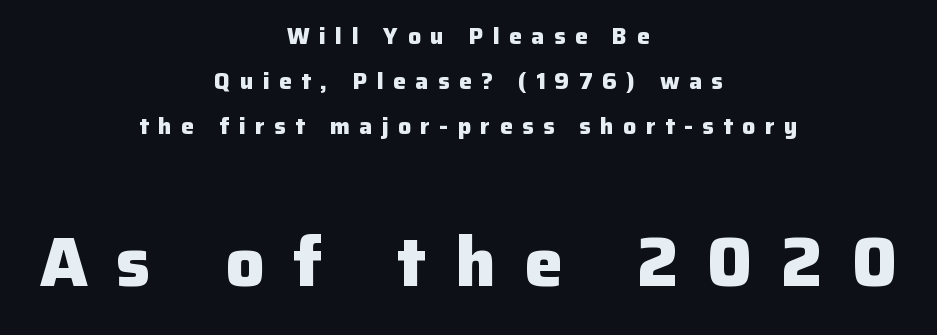
{"serif": "no", "italic": "no", "bold": "yes", "weight": "heavy", "width": "normal", "stroke_contrast": "low", "x_height": "medium", "monospaced": "no", "underline": "no", "align": "center", "line_spacing": "loose", "line_spacing_ratio": 1.96, "letter_spacing": "wide", "letter_spacing_em": 0.41, "larger_block": "second", "size_ratio": 3.0, "glyph_px": 69}
